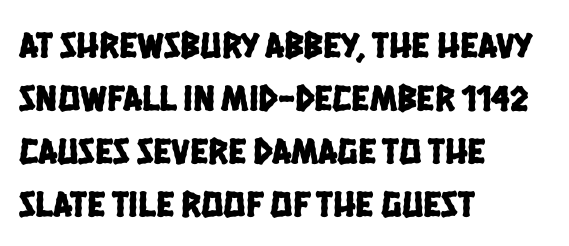
The image shows 37 px condensed sans-serif type; set left-aligned, normal line spacing (1.43x), normal letter spacing, not underlined; low stroke contrast and a large x-height.
